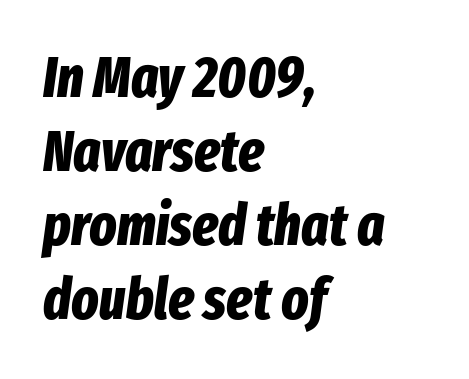
Q: Is the text bold? A: Yes.
Q: Is the text italic (slanted)? A: Yes, it leans right by about 8 degrees.
Q: Is the text underlined? A: No.
Q: How is the paragraph aligned? A: Left-aligned.
Q: Is the spacing between letters normal or unusually wide? A: Normal.
Q: Is the spacing between lines tight, normal or loose? A: Normal.
Q: Width (condensed, normal, or wide)? A: Condensed.
Q: Stroke contrast? A: Low.
Q: x-height? A: Medium.
Q: Monospaced? A: No.
